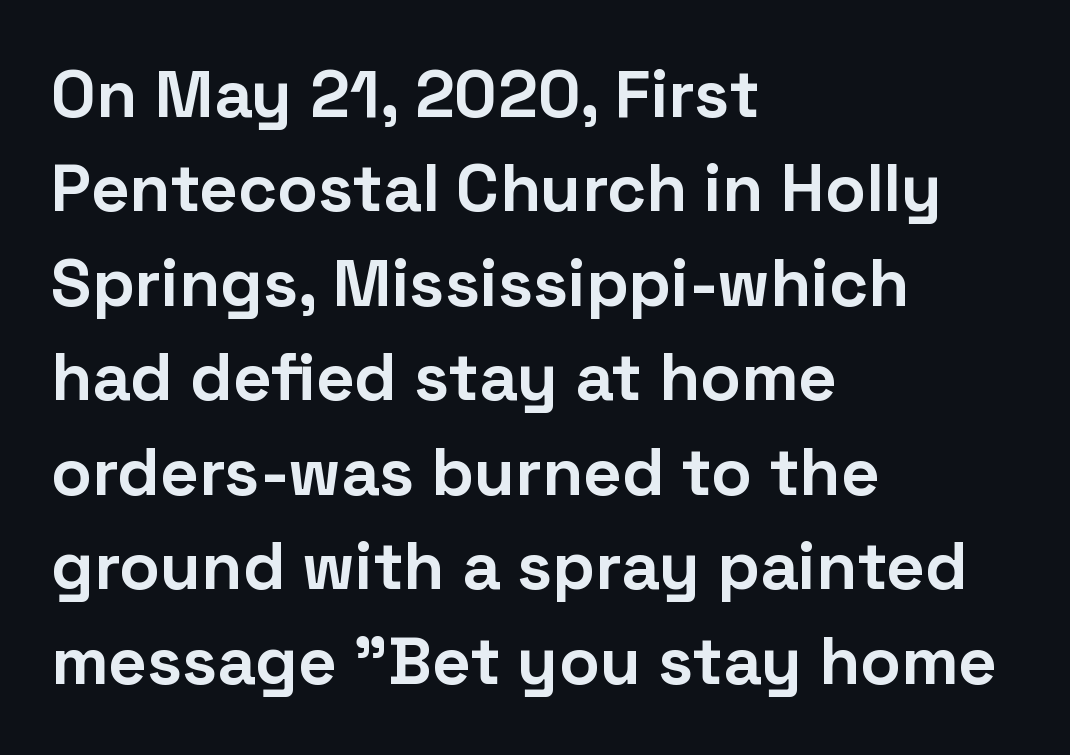
Q: Is the text bold? A: Yes.
Q: Is the text italic (slanted)? A: No, it is upright.
Q: Is the typeface a serif or a sans-serif typeface? A: Sans-serif.
Q: Is the text underlined? A: No.
Q: How is the paragraph aligned? A: Left-aligned.
Q: Is the spacing between letters normal or unusually wide? A: Normal.
Q: Is the spacing between lines tight, normal or loose? A: Normal.
Q: Width (condensed, normal, or wide)? A: Normal.
Q: Stroke contrast? A: Low.
Q: x-height? A: Medium.
Q: Monospaced? A: No.
